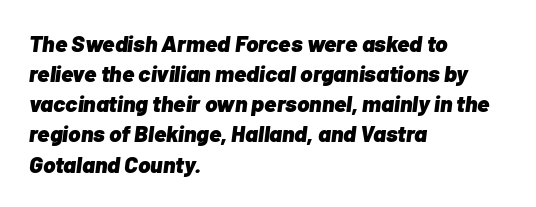
Q: Is the text bold? A: Yes.
Q: Is the text italic (slanted)? A: Yes, it leans right by about 7 degrees.
Q: Is the text underlined? A: No.
Q: How is the paragraph aligned? A: Left-aligned.
Q: Is the spacing between letters normal or unusually wide? A: Normal.
Q: Is the spacing between lines tight, normal or loose? A: Normal.
